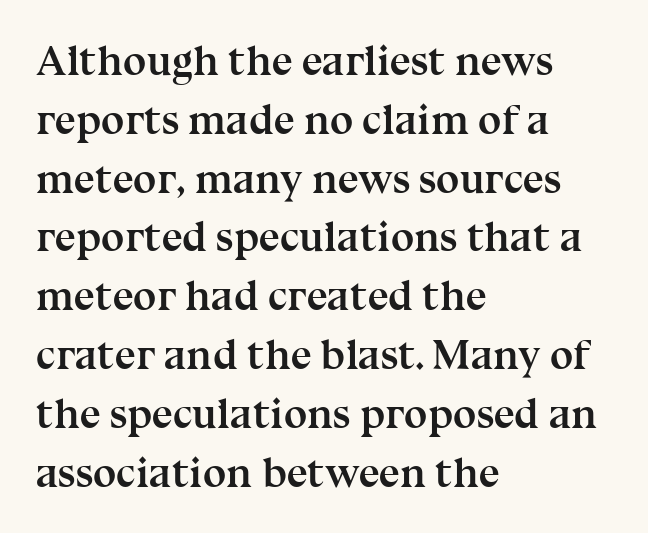
{"serif": "yes", "italic": "no", "bold": "yes", "weight": "semibold", "width": "normal", "stroke_contrast": "medium", "x_height": "medium", "monospaced": "no", "underline": "no", "align": "left", "line_spacing": "normal", "line_spacing_ratio": 1.4, "letter_spacing": "normal", "letter_spacing_em": 0.0, "glyph_px": 42}
